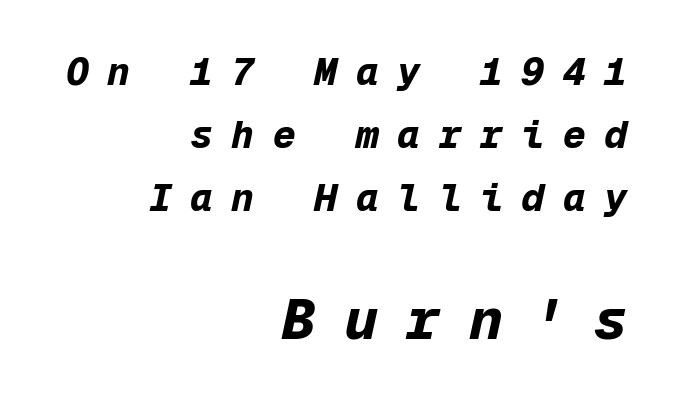
Two sizes are in play, and the larger belongs to the second block. Chunky letters — that's bold for sure. The specimen reads as italic at a glance. The leading is moderate, giving the passage an even texture. The specimen omits any rule beneath the text block's lines.
